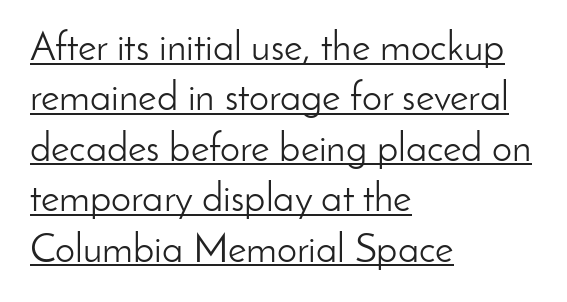
Note: no serifs on the glyphs. The strokes carry an ordinary text weight at most. In CSS terms this would be text-align: left. Does the lettering tilt? It doesn't — this is upright. Honestly, the letter spacing is just normal — you wouldn't notice it.
